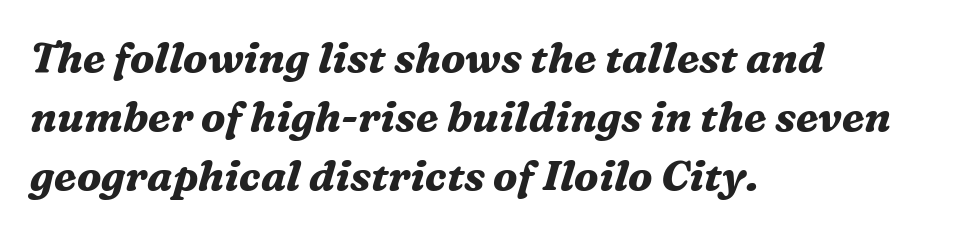
Reading down the block, your eye returns to a fixed left position each line. This is heavy type, rendered in bold. What kind of face is this? One with serifs. The passage shown is not underscored anywhere. The typography opts for an oblique posture over an upright one. This block has exactly the height ordinary leading produces.
